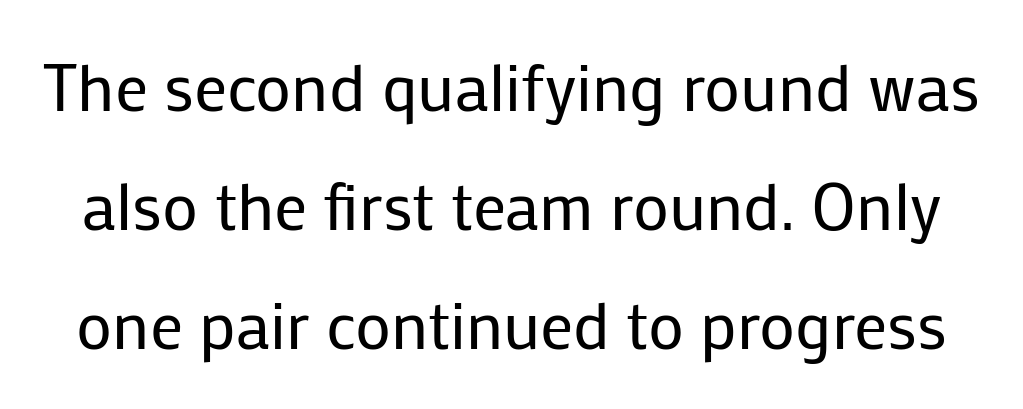
Q: Is the text bold? A: No.
Q: Is the text italic (slanted)? A: No, it is upright.
Q: Is the typeface a serif or a sans-serif typeface? A: Sans-serif.
Q: Is the text underlined? A: No.
Q: Is the spacing between letters normal or unusually wide? A: Normal.
Q: Width (condensed, normal, or wide)? A: Normal.
Q: Stroke contrast? A: Low.
Q: x-height? A: Medium.
Q: Monospaced? A: No.
